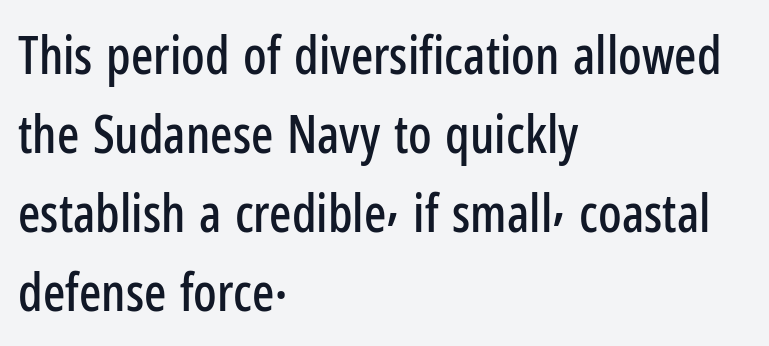
{"serif": "no", "italic": "no", "width": "condensed", "stroke_contrast": "low", "x_height": "medium", "monospaced": "no", "underline": "no", "align": "left", "line_spacing": "normal", "line_spacing_ratio": 1.52, "letter_spacing": "normal", "letter_spacing_em": 0.0, "glyph_px": 52}
